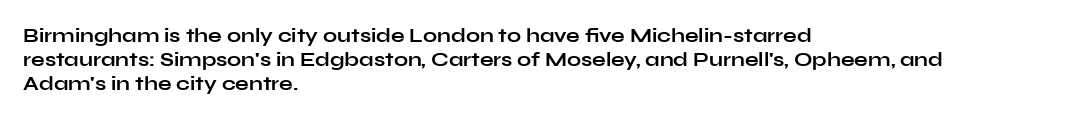
Posture: upright roman. Between one letter and the next there's only the usual sliver of space. Layout note: lines flush left. Clear beneath every line of the passage. The characters look thick and weighty, a clear bold.
